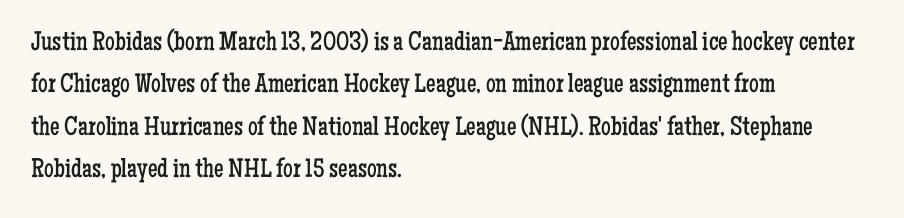
{"italic": "no", "bold": "no", "underline": "no", "align": "left", "line_spacing": "normal", "line_spacing_ratio": 1.57, "letter_spacing": "normal", "letter_spacing_em": 0.0, "glyph_px": 27}
